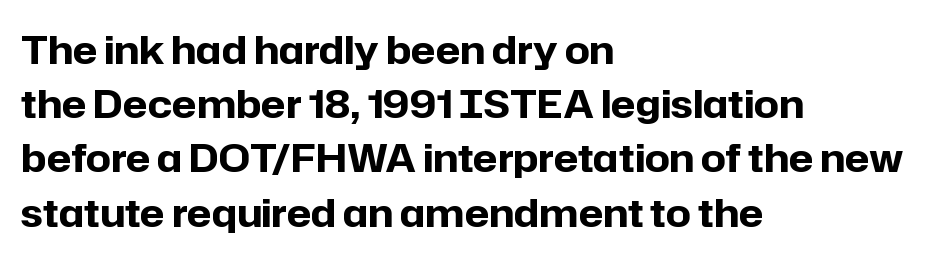
The image shows 39 px bold sans-serif type, upright; set left-aligned, normal line spacing (1.39x), normal letter spacing, not underlined; low stroke contrast and a medium x-height.
